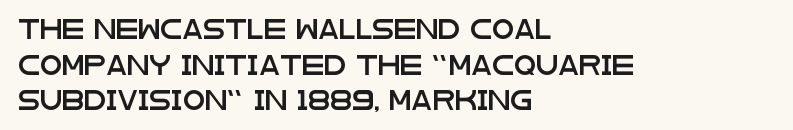
The image shows 20 px text type, upright; set left-aligned, line spacing 1.78x, normal letter spacing, not underlined.
